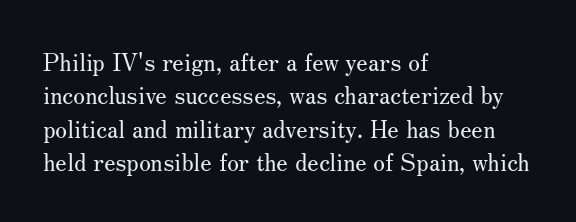
The image shows 24 px text type, upright; set left-aligned, normal line spacing (1.39x), normal letter spacing, not underlined.
